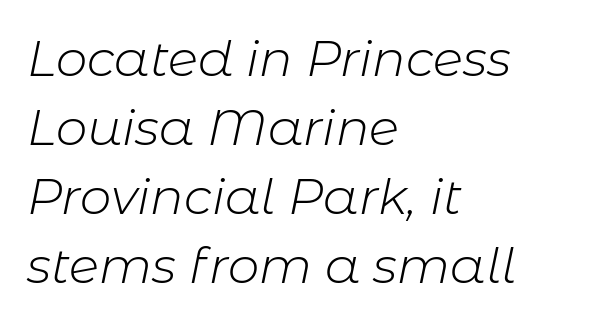
The text block is weighted toward the left margin, trailing off unevenly rightward. In terms of leading, this rendering sits right in the middle. The foot of each line stays bare and open. The gaps between neighbouring characters are ordinary and unremarkable. Compared with a typical body face, this is equally light or lighter still. Note the varied advance widths — an 'i' is clearly narrower than an 'm'.
